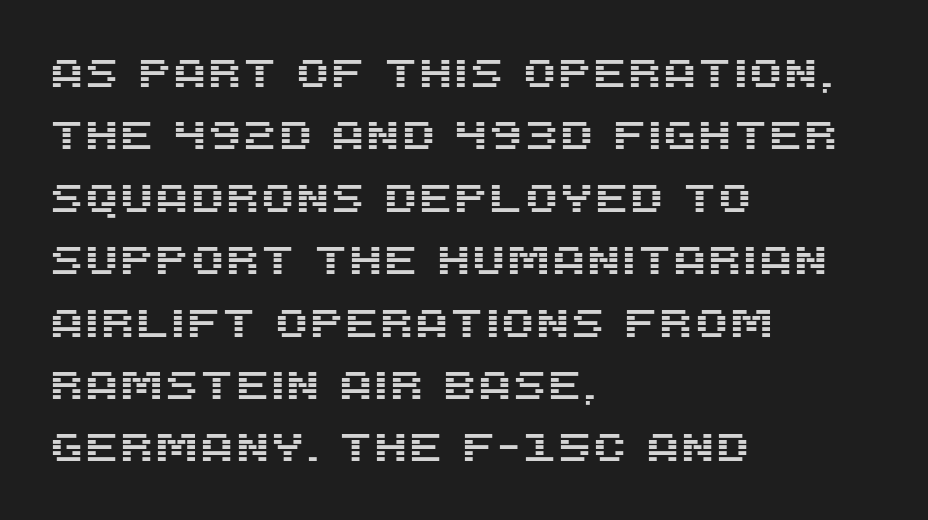
The image shows 40 px sans-serif type, upright; set left-aligned, normal line spacing (1.56x), normal letter spacing, not underlined; medium stroke contrast and a large x-height.
